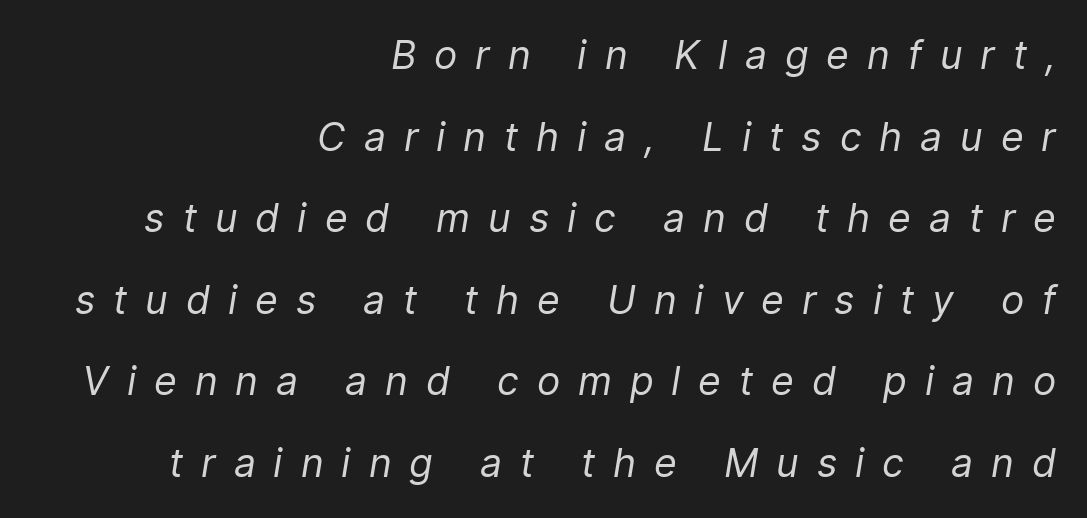
{"italic": "yes", "lean": "right", "slant_degrees": 9, "bold": "no", "weight": "regular", "width": "normal", "stroke_contrast": "low", "x_height": "medium", "monospaced": "no", "underline": "no", "align": "right", "line_spacing": "loose", "line_spacing_ratio": 2.09, "letter_spacing": "wide", "letter_spacing_em": 0.46, "glyph_px": 39}
